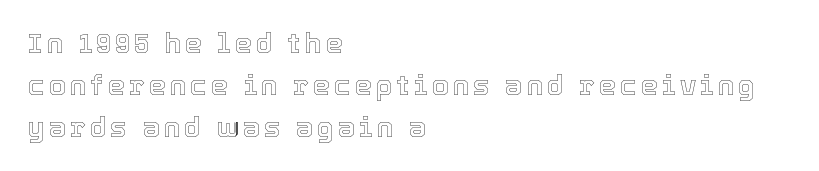
The image shows 27 px text type, upright; set left-aligned, normal line spacing (1.55x), not underlined.
